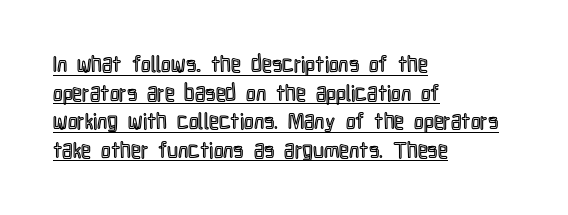
Does the lettering tilt? It doesn't — this is upright. Normally led — the rows are evenly, conventionally spaced. Characters follow at the spacing the type designer built in. The compositor pushed each line to the left boundary. This sample carries an underscore along the baseline area.
